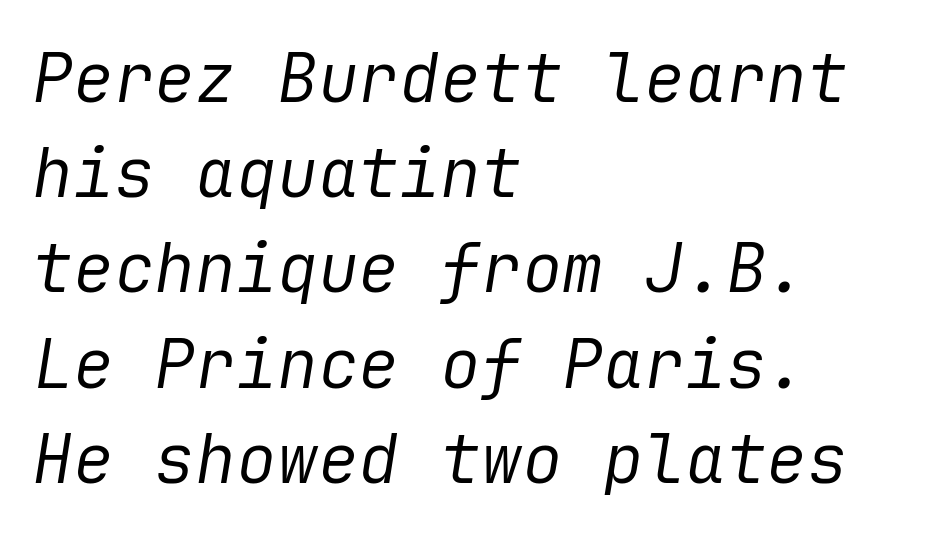
{"italic": "yes", "lean": "right", "slant_degrees": 9, "bold": "no", "weight": "regular", "width": "normal", "stroke_contrast": "low", "x_height": "medium", "underline": "no", "align": "left", "line_spacing": "normal", "line_spacing_ratio": 1.4, "letter_spacing": "normal", "letter_spacing_em": 0.0, "glyph_px": 68}
